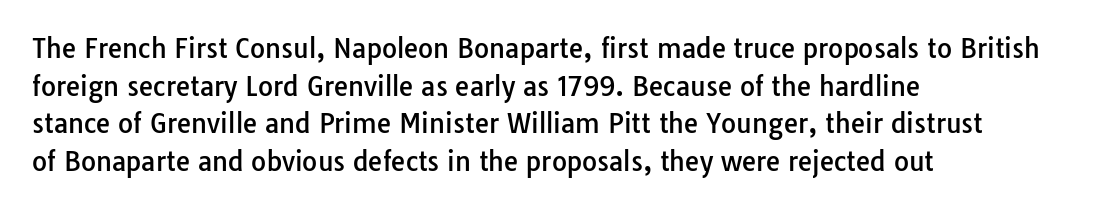
Which margin do the lines hug? The left one — the right edge is uneven. This sample uses plain, unmodified letter spacing. Glance below the letters and you will spot only blank space. Baseline-to-baseline distance is the conventional proportion of letter height.
